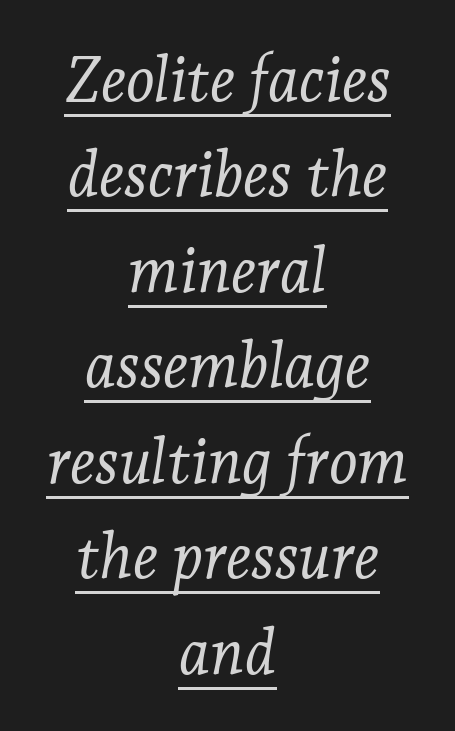
The image shows 62 px light serif type, italic (leaning right); set centered, normal line spacing (1.54x), normal letter spacing, underlined; low stroke contrast and a medium x-height.
